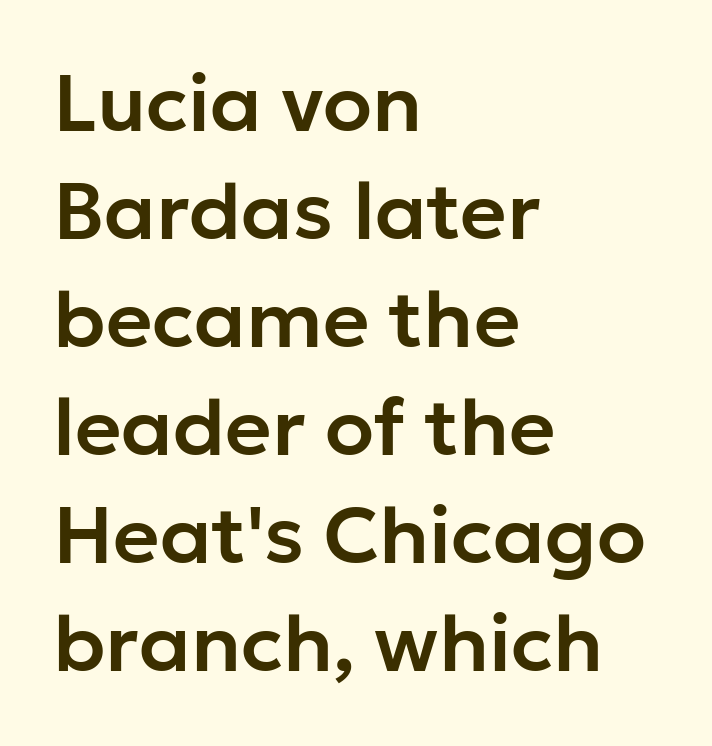
Q: Is the text italic (slanted)? A: No, it is upright.
Q: Is the typeface a serif or a sans-serif typeface? A: Sans-serif.
Q: Is the text underlined? A: No.
Q: How is the paragraph aligned? A: Left-aligned.
Q: Is the spacing between letters normal or unusually wide? A: Normal.
Q: Is the spacing between lines tight, normal or loose? A: Normal.
Q: Width (condensed, normal, or wide)? A: Normal.
Q: Stroke contrast? A: Low.
Q: x-height? A: Medium.
Q: Monospaced? A: No.
